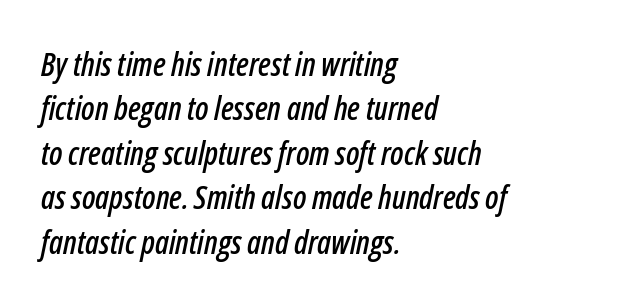
{"italic": "yes", "lean": "right", "slant_degrees": 12, "width": "condensed", "stroke_contrast": "low", "x_height": "medium", "monospaced": "no", "underline": "no", "align": "left", "line_spacing": "normal", "line_spacing_ratio": 1.39, "letter_spacing": "normal", "letter_spacing_em": 0.0, "glyph_px": 32}
